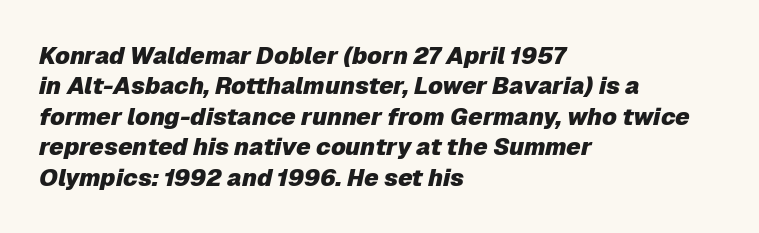
{"italic": "yes", "lean": "right", "slant_degrees": 12, "bold": "yes", "underline": "no", "align": "left", "line_spacing": "normal", "line_spacing_ratio": 1.27, "letter_spacing": "normal", "letter_spacing_em": 0.0, "glyph_px": 24}
